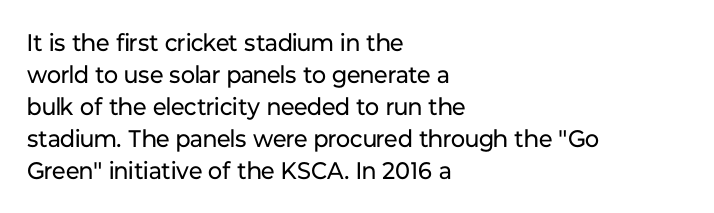
A bare baseline throughout the passage. Does the lettering tilt? It doesn't — this is upright. Leftover space on each line is placed entirely after the last word. Regarding leading, the lines here are spaced in the standard way. Inter-character spacing is left at the font's built-in metrics. Compared with a typical body face, this is equally light or lighter still.
